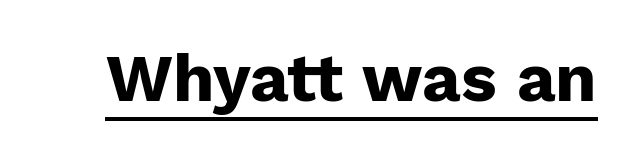
The image shows 67 px heavy sans-serif type, upright; set normal letter spacing, underlined; low stroke contrast and a medium x-height.
